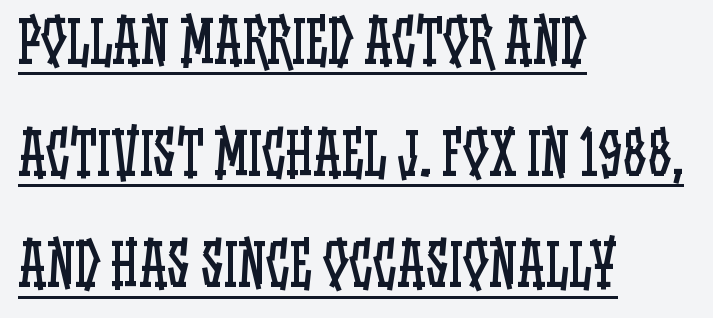
Q: Is the text bold? A: No.
Q: Is the text italic (slanted)? A: No, it is upright.
Q: Is the text underlined? A: Yes.
Q: How is the paragraph aligned? A: Left-aligned.
Q: Is the spacing between letters normal or unusually wide? A: Normal.
Q: Is the spacing between lines tight, normal or loose? A: Loose.
Q: Width (condensed, normal, or wide)? A: Condensed.
Q: Stroke contrast? A: Low.
Q: x-height? A: Large.
Q: Monospaced? A: No.
